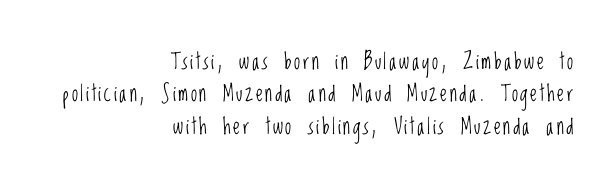
{"italic": "no", "bold": "no", "underline": "no", "align": "right", "line_spacing": "normal", "line_spacing_ratio": 1.47, "glyph_px": 22}
